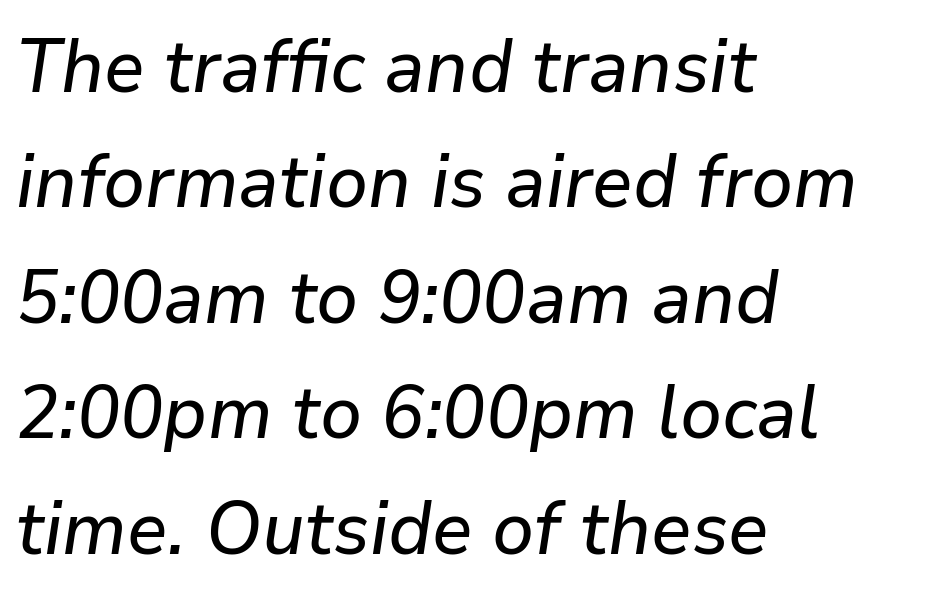
The image shows 75 px text type, italic (leaning right); set left-aligned, normal line spacing (1.54x), normal letter spacing, not underlined; low stroke contrast and a medium x-height.
